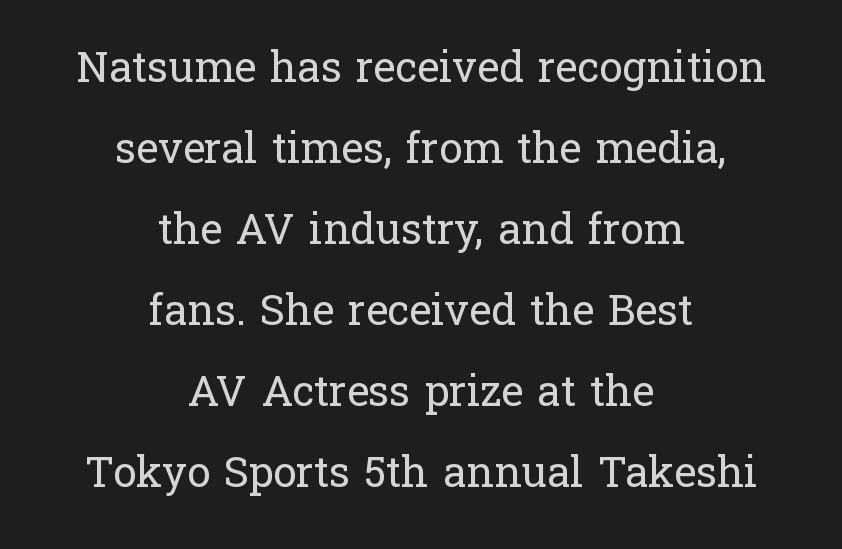
Q: Is the text bold? A: No.
Q: Is the text italic (slanted)? A: No, it is upright.
Q: Is the typeface a serif or a sans-serif typeface? A: Serif.
Q: Is the text underlined? A: No.
Q: How is the paragraph aligned? A: Centered.
Q: Is the spacing between letters normal or unusually wide? A: Normal.
Q: Is the spacing between lines tight, normal or loose? A: Loose.
Q: Width (condensed, normal, or wide)? A: Normal.
Q: Stroke contrast? A: Low.
Q: x-height? A: Medium.
Q: Monospaced? A: No.
